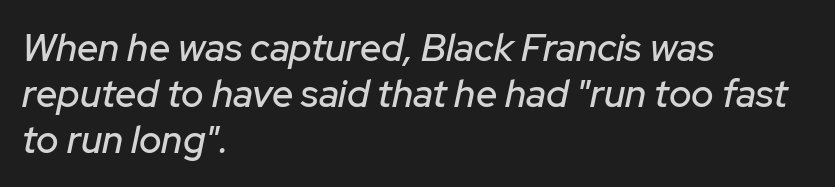
The image shows 38 px text type, italic (leaning right); set left-aligned, line spacing 1.21x, normal letter spacing, not underlined; low stroke contrast and a medium x-height.
